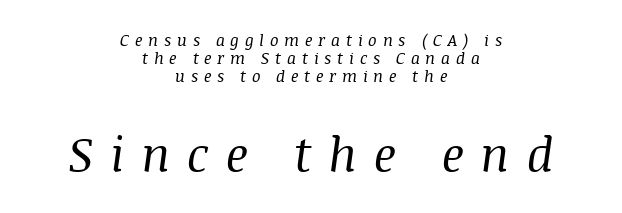
The image shows 47 px regular-weight serif type, italic (leaning right); set centered, tight line spacing (1.13x), unusually wide letter spacing (+0.36 em), not underlined; the second (bottom) block is 2.94x larger; medium stroke contrast and a large x-height.
